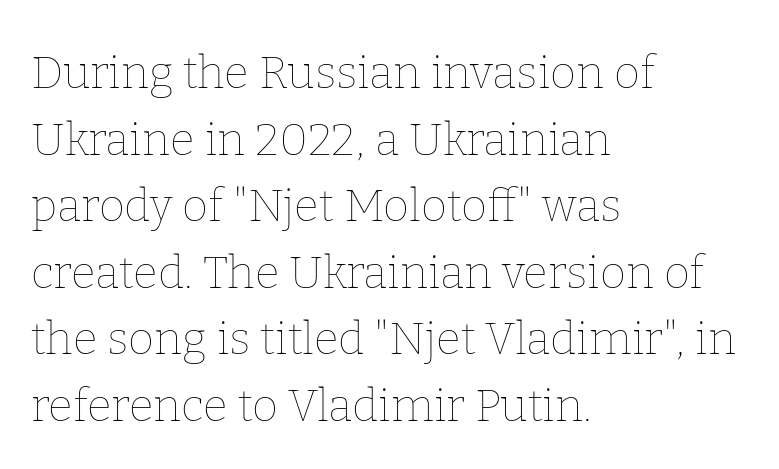
The image shows 45 px thin type, upright; set left-aligned, normal line spacing (1.48x), normal letter spacing, not underlined; low stroke contrast and a medium x-height.
